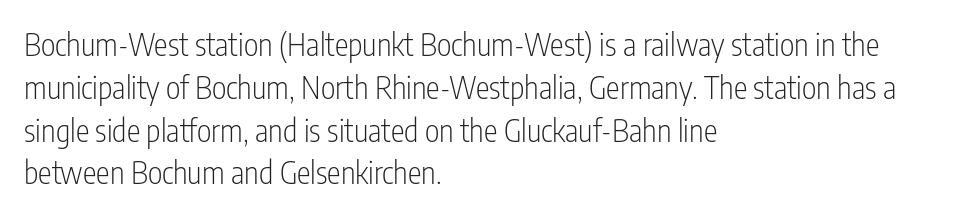
{"serif": "no", "italic": "no", "bold": "no", "weight": "light", "width": "condensed", "stroke_contrast": "low", "x_height": "medium", "monospaced": "no", "underline": "no", "align": "left", "line_spacing": "normal", "line_spacing_ratio": 1.38, "letter_spacing": "normal", "letter_spacing_em": 0.0, "glyph_px": 31}
